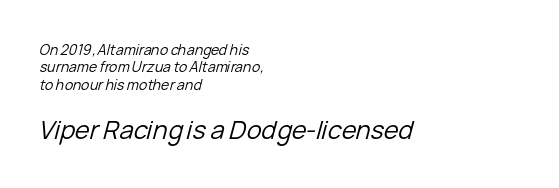
If you drew a line through each stem, it would be angled. The passage shown stacks its lines at a standard gap. The more generous point size was reserved for the lower chunk. Unmarked baselines from the first word to the last.
